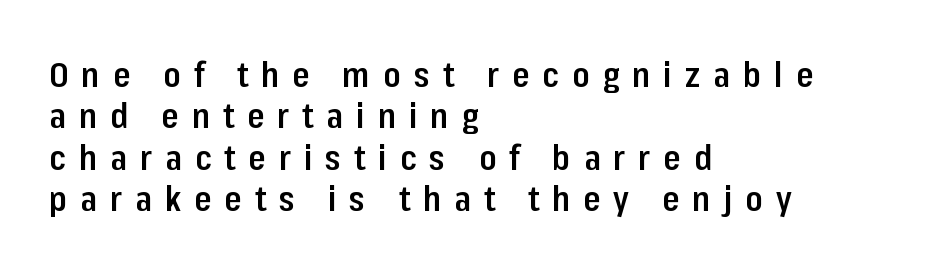
{"serif": "no", "italic": "no", "bold": "semi", "weight": "semibold", "width": "condensed", "stroke_contrast": "low", "x_height": "medium", "monospaced": "no", "underline": "no", "align": "left", "line_spacing_ratio": 1.18, "letter_spacing": "wide", "letter_spacing_em": 0.37, "glyph_px": 35}
